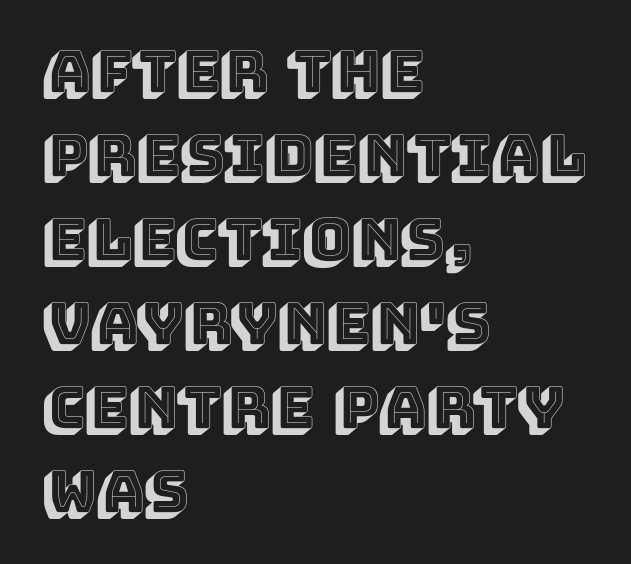
Q: Is the text italic (slanted)? A: No, it is upright.
Q: Is the text underlined? A: No.
Q: How is the paragraph aligned? A: Left-aligned.
Q: Is the spacing between letters normal or unusually wide? A: Normal.
Q: Is the spacing between lines tight, normal or loose? A: Normal.
Q: Width (condensed, normal, or wide)? A: Normal.
Q: x-height? A: Large.
Q: Monospaced? A: No.
